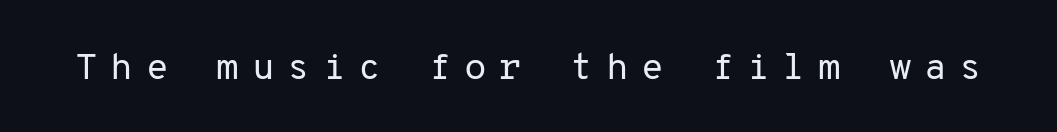
{"serif": "no", "italic": "no", "bold": "no", "weight": "regular", "width": "normal", "stroke_contrast": "low", "x_height": "medium", "monospaced": "yes", "underline": "no", "letter_spacing": "wide", "letter_spacing_em": 0.34, "glyph_px": 37}
